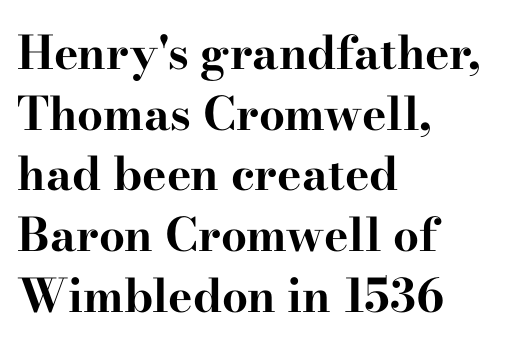
{"serif": "yes", "italic": "no", "bold": "yes", "weight": "bold", "width": "wide", "stroke_contrast": "high", "x_height": "small", "monospaced": "no", "underline": "no", "align": "left", "line_spacing": "normal", "line_spacing_ratio": 1.32, "letter_spacing": "normal", "letter_spacing_em": 0.0, "glyph_px": 46}
